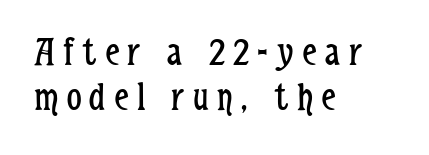
Unlike a traditional serif, this face leaves its strokes unadorned. The letters advance in unequal steps, a hallmark of proportional type. This sample uses an upright cut, with every glyph sitting square on the baseline. The strip under each line holds only bare page. The rendering uses a small line-height, squeezing the rows. A typesetter would call this heavily tracked-out type.
